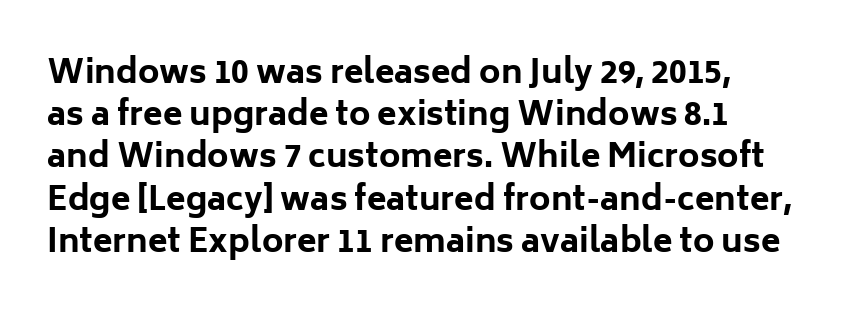
The image shows 32 px bold sans-serif type, upright; set normal line spacing (1.32x), normal letter spacing, not underlined; low stroke contrast and a medium x-height.
